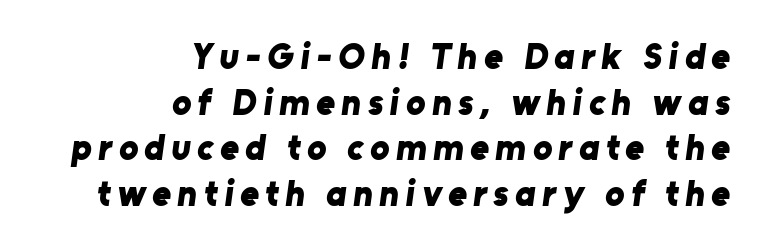
{"serif": "no", "bold": "yes", "weight": "bold", "width": "normal", "stroke_contrast": "low", "x_height": "medium", "monospaced": "no", "underline": "no", "align": "right", "line_spacing": "normal", "line_spacing_ratio": 1.27, "glyph_px": 36}
